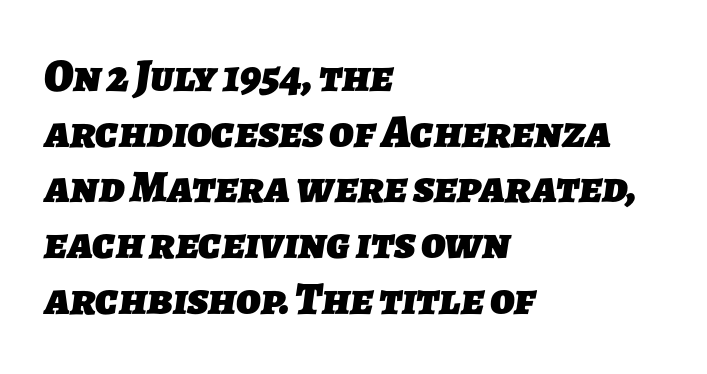
The image shows 46 px heavy sans-serif type; set left-aligned, line spacing 1.21x, normal letter spacing, not underlined; low stroke contrast and a medium x-height.
